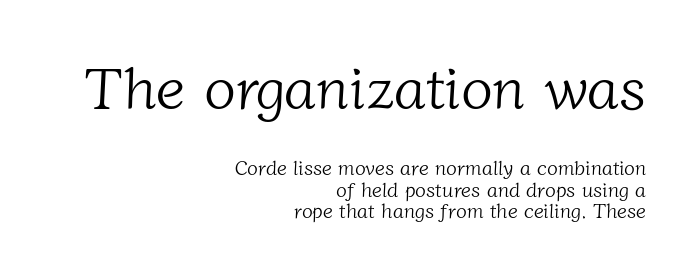
The image shows 59 px light serif type; set right-aligned, tight line spacing (1.08x), normal letter spacing, not underlined; the first (top) block is 2.95x larger; low stroke contrast and a medium x-height.
